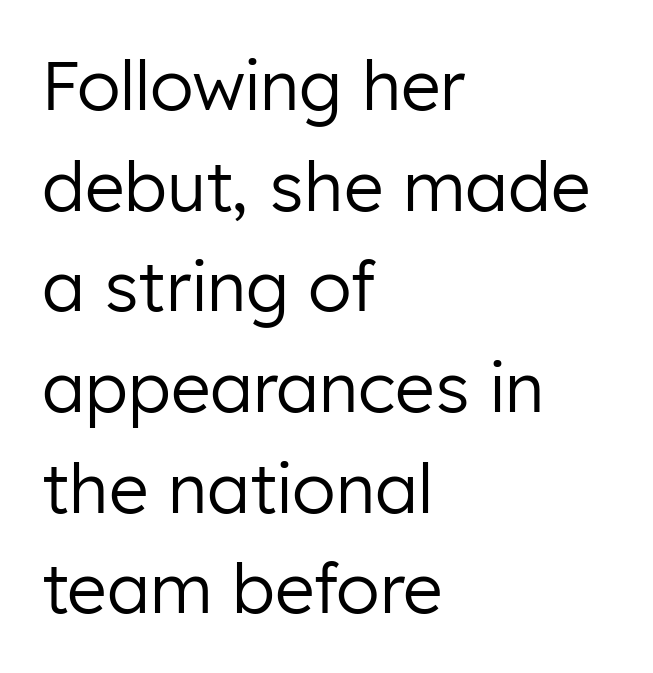
{"serif": "no", "italic": "no", "bold": "no", "weight": "regular", "width": "normal", "stroke_contrast": "low", "x_height": "medium", "monospaced": "no", "underline": "no", "align": "left", "line_spacing": "normal", "line_spacing_ratio": 1.48, "letter_spacing": "normal", "letter_spacing_em": 0.0, "glyph_px": 68}
